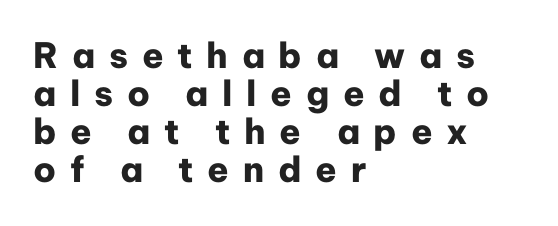
The image shows 35 px heavy sans-serif type, upright; set left-aligned, tight line spacing (1.09x), unusually wide letter spacing (+0.39 em), not underlined; low stroke contrast and a medium x-height.
